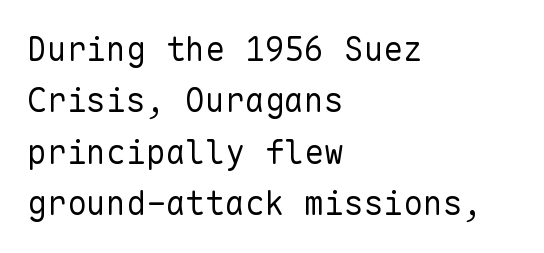
The typesetter chose a ragged-right arrangement here. The rendering shows plain stroke endings on the letterforms — a sans-serif design. Do the characters align in a grid? Yes, the font is monospaced. Here the glyphs are tracked normally, forming tight word shapes. Nobody drew a line under any word here. The typography opts for an upright posture over an oblique one.
